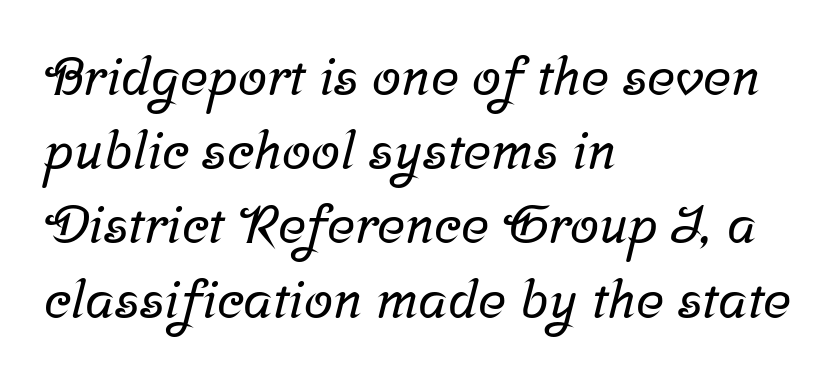
{"width": "normal", "stroke_contrast": "low", "x_height": "medium", "monospaced": "no", "underline": "no", "align": "left", "line_spacing": "normal", "line_spacing_ratio": 1.4, "letter_spacing": "normal", "letter_spacing_em": 0.0, "glyph_px": 53}
